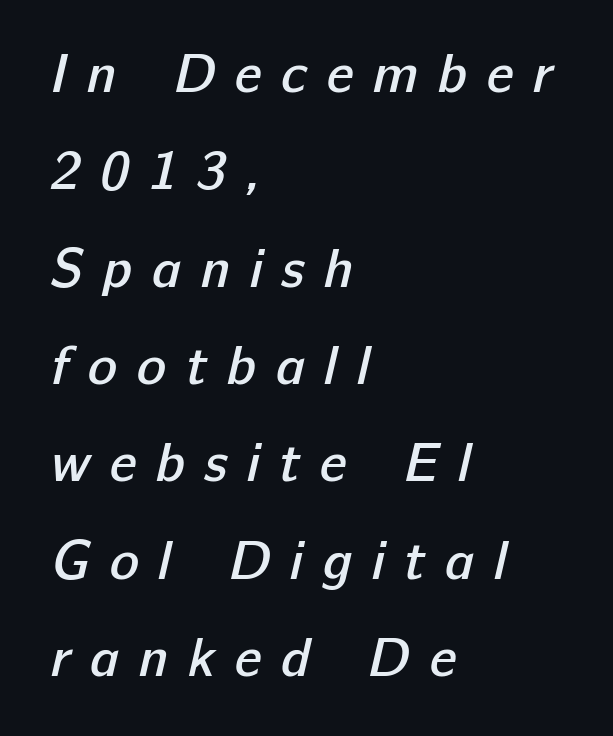
{"serif": "no", "bold": "semi", "weight": "semibold", "width": "normal", "stroke_contrast": "low", "x_height": "medium", "monospaced": "no", "underline": "no", "align": "left", "line_spacing_ratio": 1.77, "letter_spacing": "wide", "letter_spacing_em": 0.35, "glyph_px": 55}
